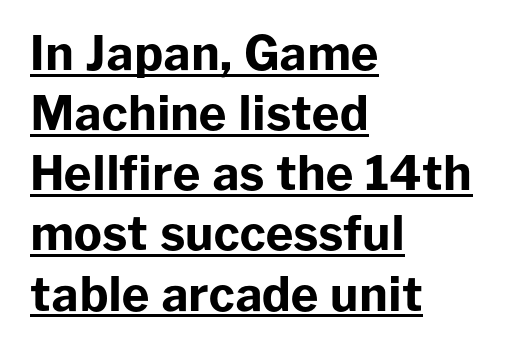
{"serif": "no", "italic": "no", "bold": "yes", "weight": "bold", "width": "normal", "stroke_contrast": "low", "x_height": "medium", "monospaced": "no", "underline": "yes", "align": "left", "line_spacing": "normal", "line_spacing_ratio": 1.28, "letter_spacing": "normal", "letter_spacing_em": 0.0, "glyph_px": 47}
